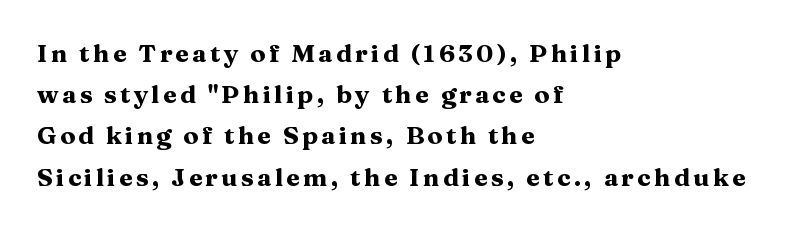
{"italic": "no", "bold": "yes", "underline": "no", "align": "left", "line_spacing": "normal", "line_spacing_ratio": 1.65, "glyph_px": 25}
